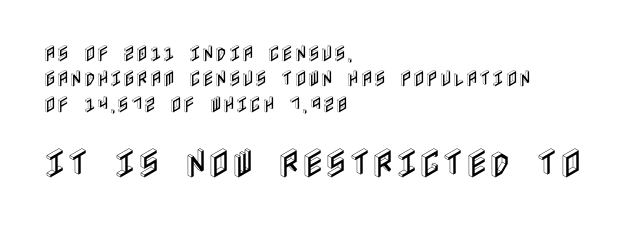
Q: Is the text italic (slanted)? A: No, it is upright.
Q: Is the text underlined? A: No.
Q: How is the paragraph aligned? A: Left-aligned.
Q: Is the spacing between letters normal or unusually wide? A: Normal.
Q: Is the spacing between lines tight, normal or loose? A: Normal.
Q: Which block of text is set in a larger size, the first (top) or the second (bottom)? A: The second (bottom) one.
Q: Width (condensed, normal, or wide)? A: Condensed.
Q: x-height? A: Large.
